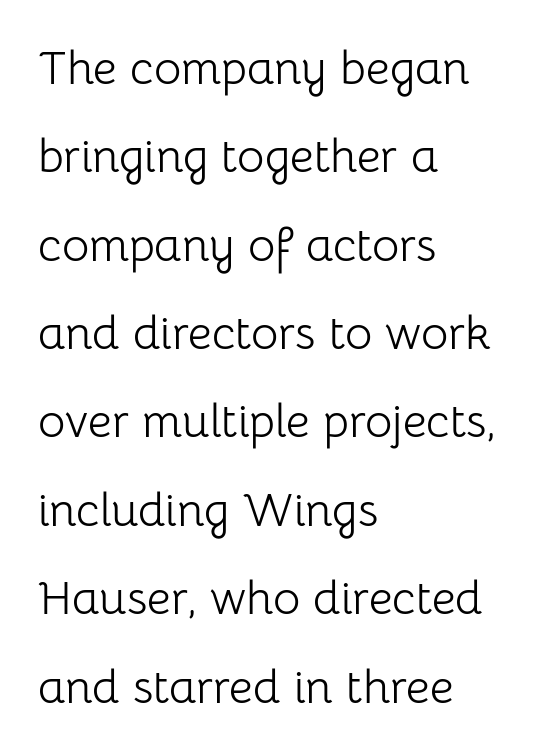
Q: Is the text bold? A: No.
Q: Is the text italic (slanted)? A: No, it is upright.
Q: Is the typeface a serif or a sans-serif typeface? A: Sans-serif.
Q: Is the text underlined? A: No.
Q: How is the paragraph aligned? A: Left-aligned.
Q: Is the spacing between letters normal or unusually wide? A: Normal.
Q: Width (condensed, normal, or wide)? A: Normal.
Q: Stroke contrast? A: Low.
Q: x-height? A: Medium.
Q: Monospaced? A: No.
